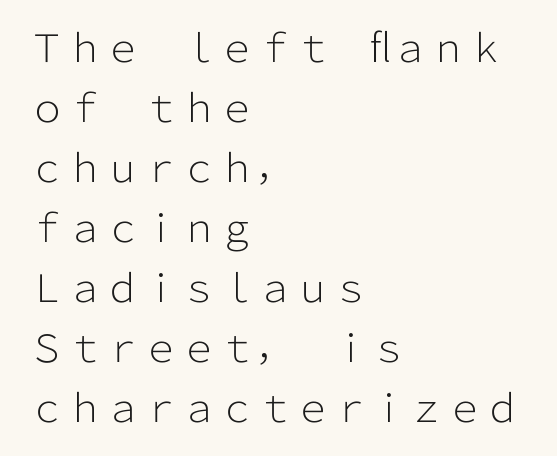
Plain, unruled lines of type. Serif or sans? Sans — the stroke terminals are bare. You could not count columns in this text — the font is proportionally spaced. The line-height multiplier appears to be the usual default.
